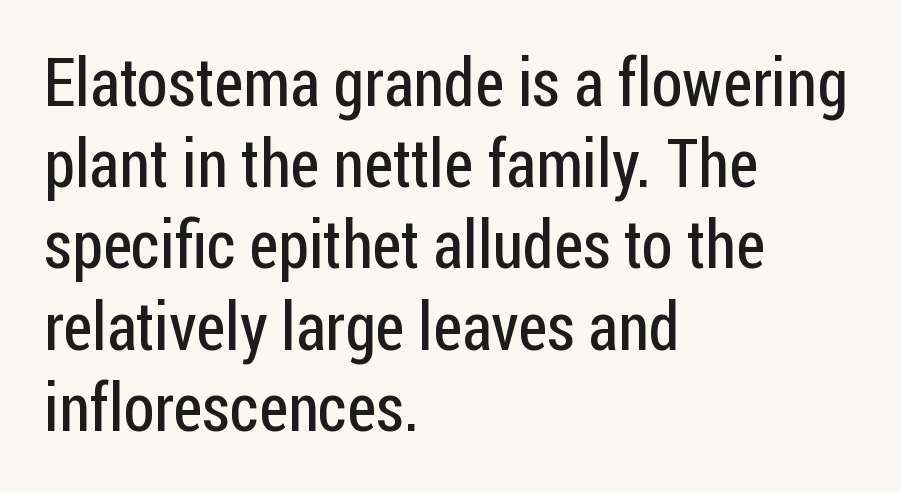
The type family on display is of the sans-serif kind. Every stem runs plumb, perpendicular to the baseline. Where is the straight margin? On the left. Proportional: the letters do not fall into vertical columns.
